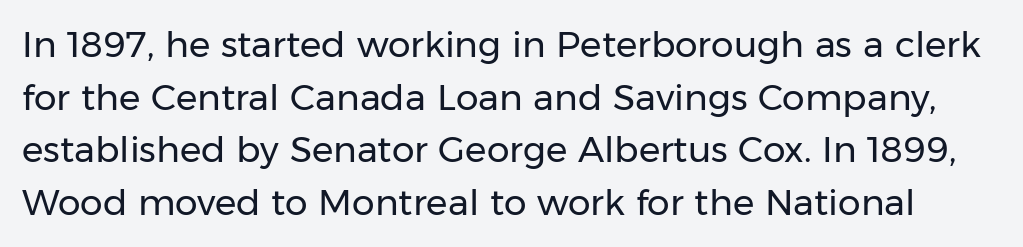
The image shows 36 px regular-weight sans-serif type, upright; set normal line spacing (1.46x), normal letter spacing, not underlined; low stroke contrast and a medium x-height.
